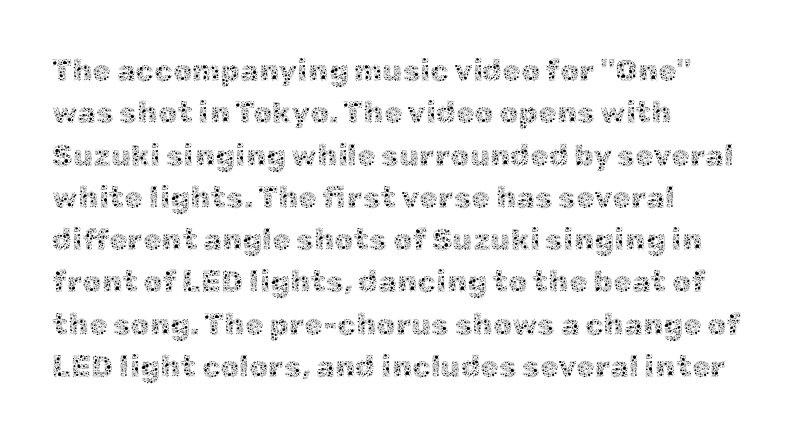
Q: Is the text bold? A: No.
Q: Is the text italic (slanted)? A: No, it is upright.
Q: Is the text underlined? A: No.
Q: How is the paragraph aligned? A: Left-aligned.
Q: Is the spacing between letters normal or unusually wide? A: Normal.
Q: Is the spacing between lines tight, normal or loose? A: Normal.
Q: Width (condensed, normal, or wide)? A: Normal.
Q: x-height? A: Medium.
Q: Monospaced? A: No.
